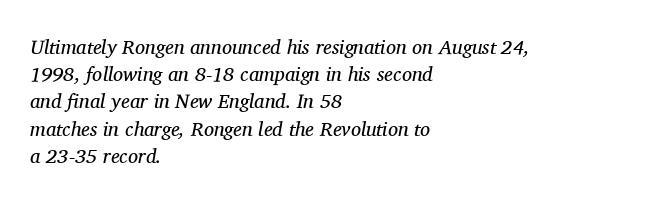
{"italic": "yes", "lean": "right", "slant_degrees": 11, "bold": "no", "underline": "no", "align": "left", "line_spacing": "normal", "line_spacing_ratio": 1.36, "letter_spacing": "normal", "letter_spacing_em": 0.0, "glyph_px": 20}
